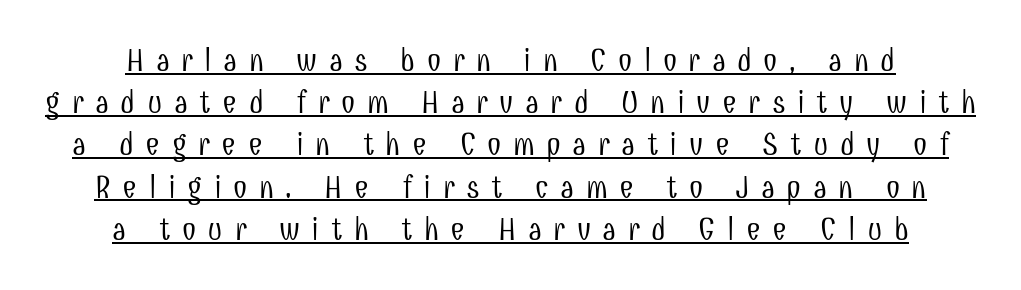
{"serif": "no", "italic": "no", "bold": "no", "weight": "light", "width": "condensed", "stroke_contrast": "low", "x_height": "medium", "monospaced": "no", "underline": "yes", "align": "center", "line_spacing": "normal", "line_spacing_ratio": 1.32, "letter_spacing": "wide", "letter_spacing_em": 0.36, "glyph_px": 32}
